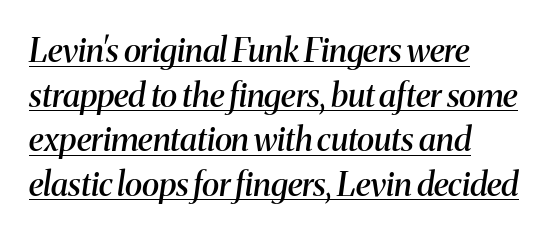
Q: Is the text bold? A: Semi-bold.
Q: Is the text italic (slanted)? A: Yes, it leans right by about 8 degrees.
Q: Is the typeface a serif or a sans-serif typeface? A: Serif.
Q: Is the text underlined? A: Yes.
Q: How is the paragraph aligned? A: Left-aligned.
Q: Is the spacing between letters normal or unusually wide? A: Normal.
Q: Is the spacing between lines tight, normal or loose? A: Normal.
Q: Width (condensed, normal, or wide)? A: Normal.
Q: Stroke contrast? A: Medium.
Q: x-height? A: Medium.
Q: Monospaced? A: No.
